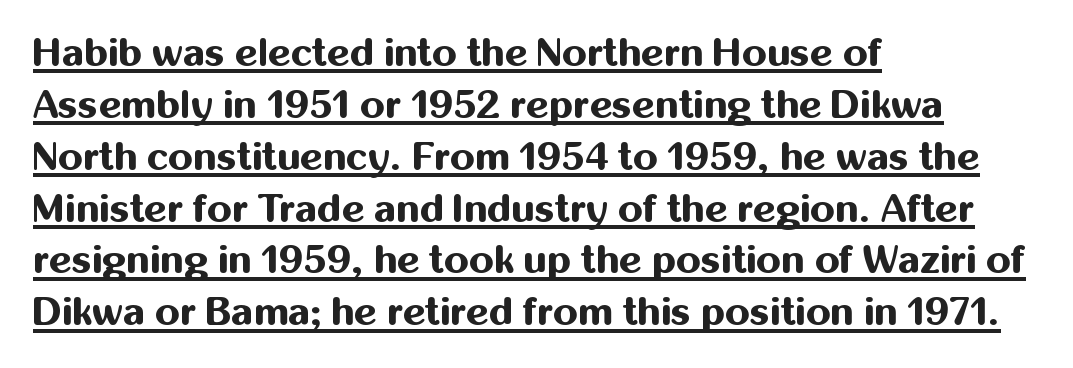
The typeface chosen for these lines omits serifs. Line beginnings align vertically; line endings do not. These lines were composed using upright roman letters. Looks like someone drew a line under every word here. One glance says typical: line gaps are just what's usual.
